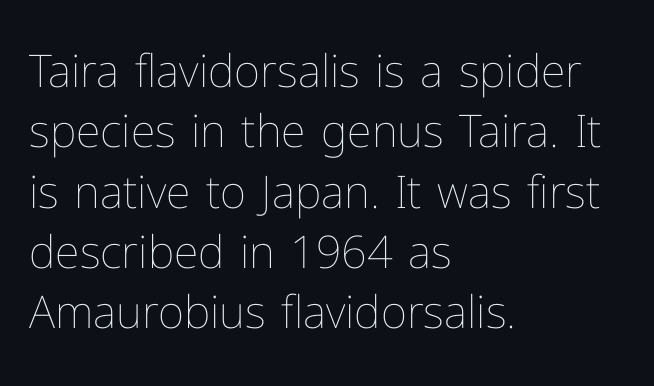
One glance says typical: line gaps are just what's usual. These glyphs show unthickened strokes, regular width or finer. Decoration check: the copy has no underline. Letter spacing: default. Style check: upright. Do the characters align in a grid? No, the font is proportional.
